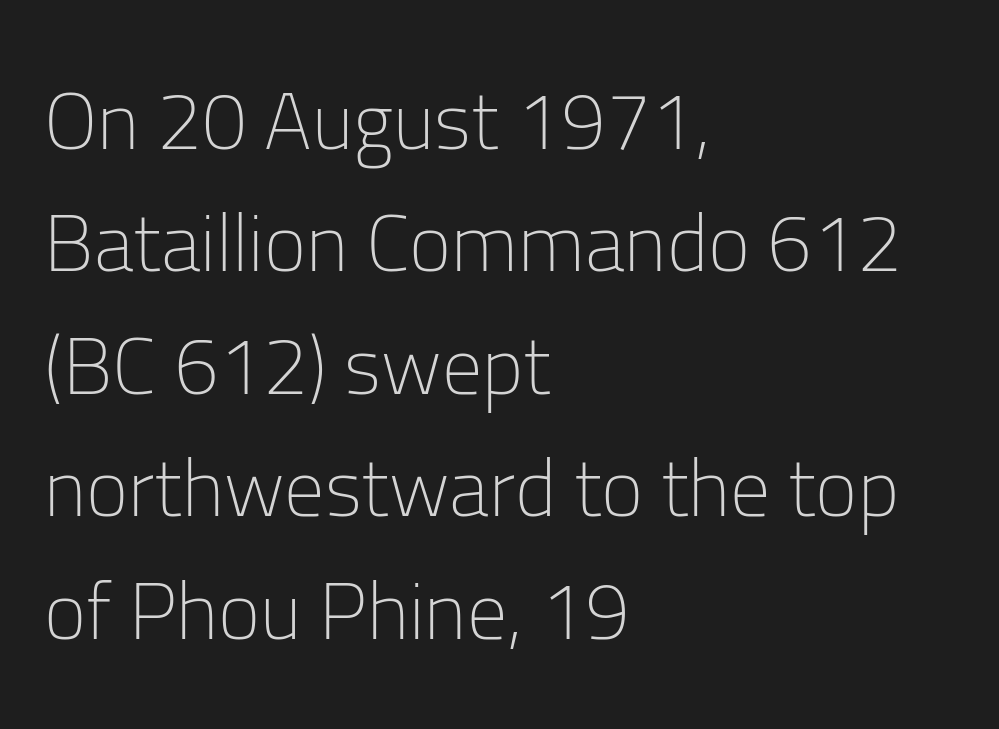
One glance says typical: line gaps are just what's usual. You can tell it's not italic because the verticals are truly vertical. These lines stack with their left ends in a neat column. These lines are rendered in a variable-pitch font. Typographically, this falls in the sans-serif category.
